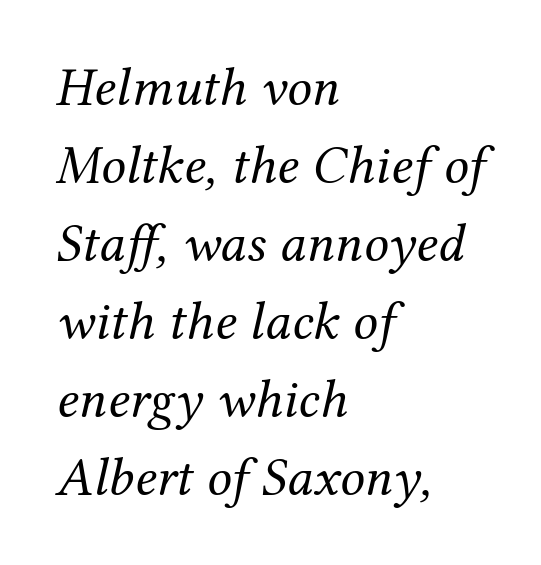
{"serif": "yes", "italic": "yes", "lean": "right", "slant_degrees": 12, "bold": "no", "weight": "regular", "width": "normal", "stroke_contrast": "medium", "x_height": "medium", "monospaced": "no", "underline": "no", "align": "left", "line_spacing": "normal", "line_spacing_ratio": 1.42, "letter_spacing": "normal", "letter_spacing_em": 0.0, "glyph_px": 55}
